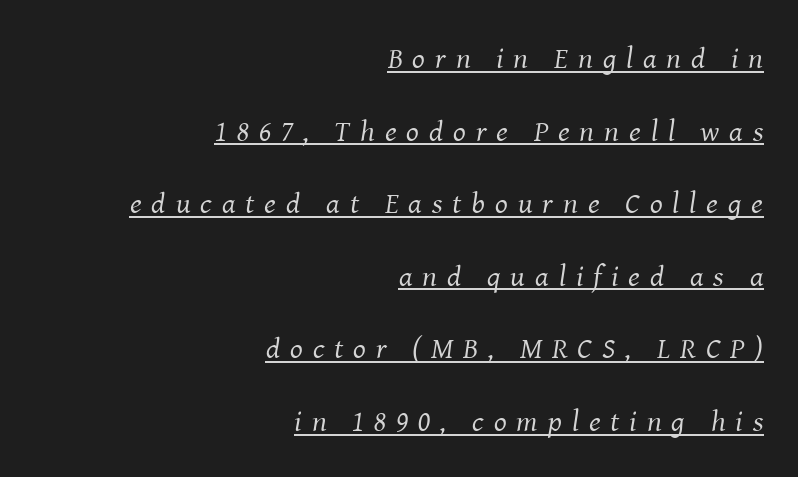
The image shows 30 px regular-weight serif type, italic (leaning right); set right-aligned, loose line spacing (2.42x), unusually wide letter spacing (+0.33 em), underlined; medium stroke contrast and a medium x-height.
